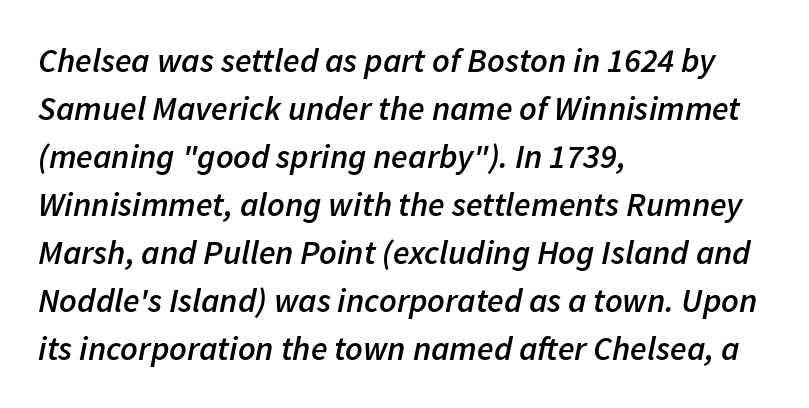
The image shows 34 px semibold type, italic (leaning right); set left-aligned, normal line spacing (1.41x), normal letter spacing, not underlined; low stroke contrast and a medium x-height.
